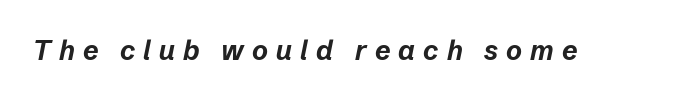
Style check: oblique. Plain, unruled lines of type. There is plenty of visible air inserted between adjacent glyphs. These lines carry a lot of weight — the face is fully bold.
